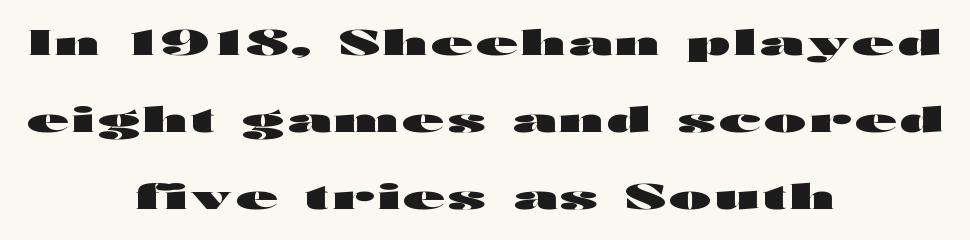
{"serif": "no", "italic": "no", "bold": "yes", "weight": "heavy", "width": "wide", "stroke_contrast": "high", "x_height": "medium", "monospaced": "no", "underline": "no", "align": "center", "line_spacing": "loose", "line_spacing_ratio": 2.27, "glyph_px": 34}
